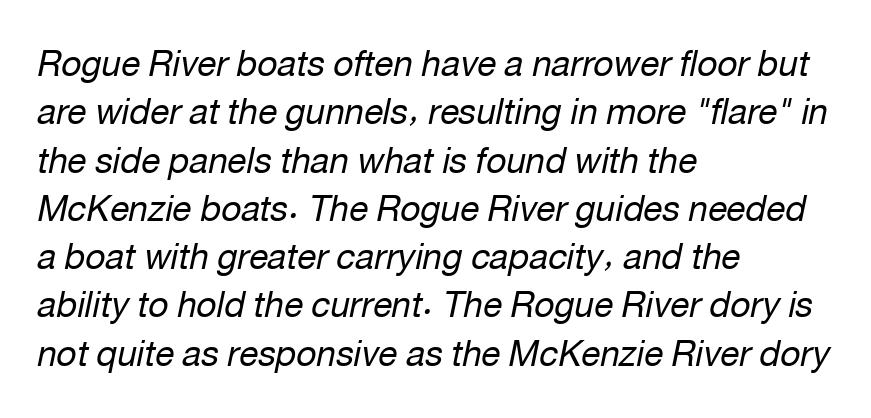
Q: Is the text bold? A: No.
Q: Is the text italic (slanted)? A: Yes, it leans right by about 12 degrees.
Q: Is the text underlined? A: No.
Q: How is the paragraph aligned? A: Left-aligned.
Q: Is the spacing between letters normal or unusually wide? A: Normal.
Q: Is the spacing between lines tight, normal or loose? A: Normal.
Q: Width (condensed, normal, or wide)? A: Normal.
Q: Stroke contrast? A: Low.
Q: x-height? A: Medium.
Q: Monospaced? A: No.
